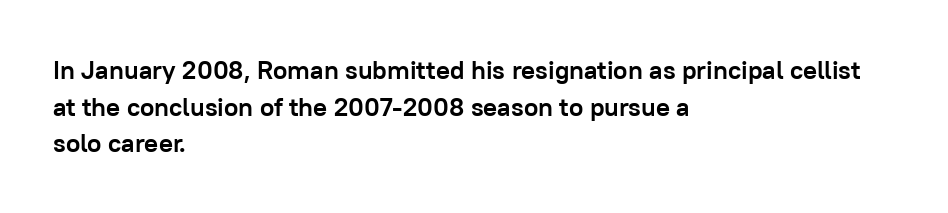
{"italic": "no", "bold": "yes", "underline": "no", "align": "left", "line_spacing": "normal", "line_spacing_ratio": 1.41, "letter_spacing": "normal", "letter_spacing_em": 0.0, "glyph_px": 26}
